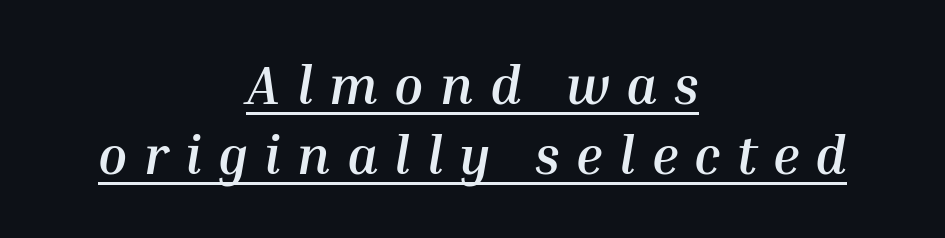
Q: Is the text bold? A: Yes.
Q: Is the text italic (slanted)? A: Yes, it leans right by about 10 degrees.
Q: Is the text underlined? A: Yes.
Q: How is the paragraph aligned? A: Centered.
Q: Is the spacing between letters normal or unusually wide? A: Unusually wide.
Q: Is the spacing between lines tight, normal or loose? A: Normal.
Q: Width (condensed, normal, or wide)? A: Normal.
Q: Stroke contrast? A: Medium.
Q: x-height? A: Medium.
Q: Monospaced? A: No.
